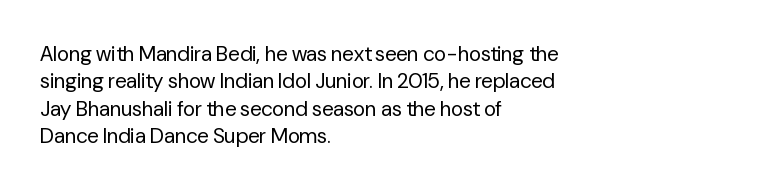
The image shows 21 px text type, upright; set left-aligned, normal line spacing (1.3x), normal letter spacing, not underlined.
